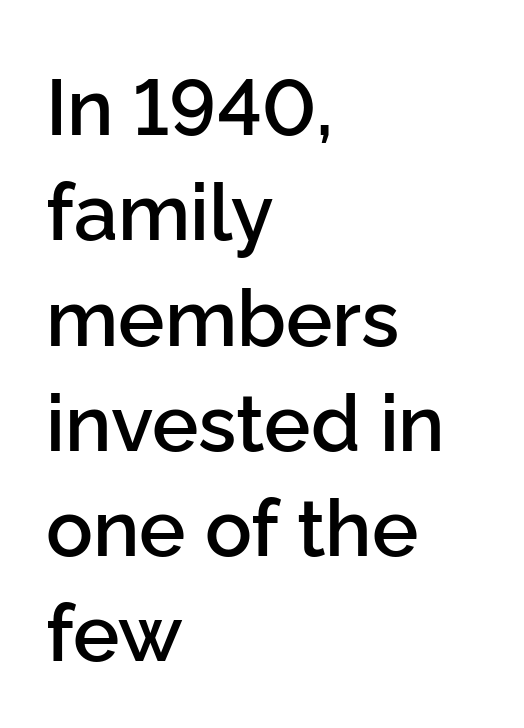
The image shows 78 px semibold sans-serif type, upright; set left-aligned, normal line spacing (1.35x), normal letter spacing, not underlined; low stroke contrast and a medium x-height.
